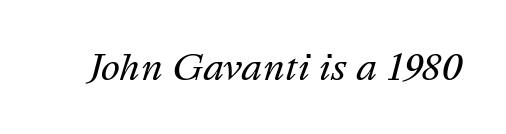
Q: Is the text bold? A: No.
Q: Is the text italic (slanted)? A: Yes, it leans right by about 16 degrees.
Q: Is the text underlined? A: No.
Q: Is the spacing between letters normal or unusually wide? A: Normal.
Q: Width (condensed, normal, or wide)? A: Normal.
Q: Stroke contrast? A: Medium.
Q: x-height? A: Medium.
Q: Monospaced? A: No.
